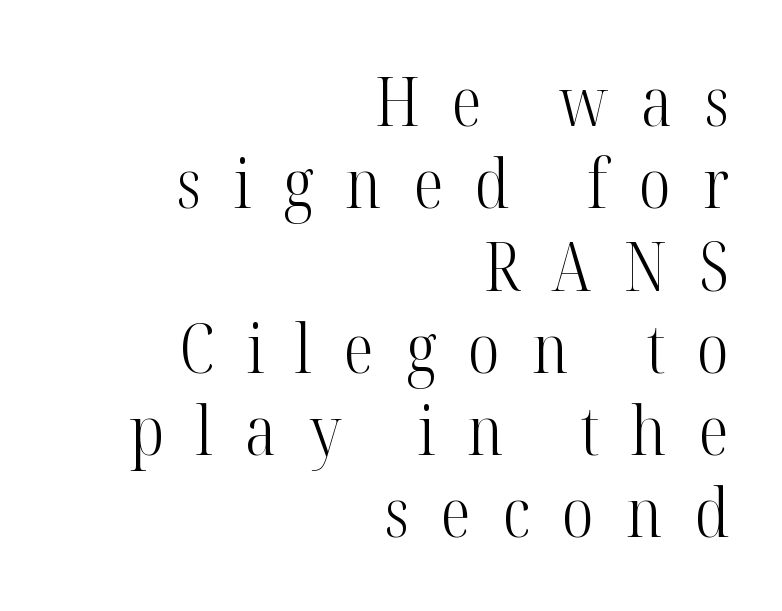
The image shows 68 px light, condensed serif type, upright; set right-aligned, line spacing 1.21x, unusually wide letter spacing (+0.47 em), not underlined; high stroke contrast and a medium x-height.
